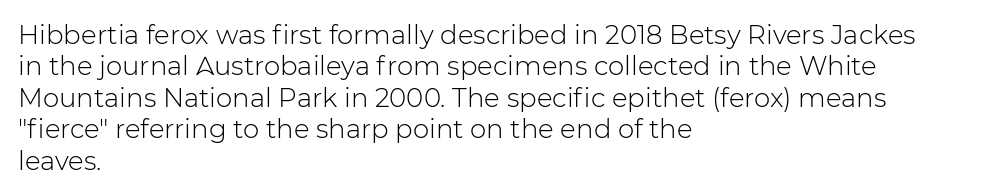
Q: Is the text bold? A: No.
Q: Is the text italic (slanted)? A: No, it is upright.
Q: Is the text underlined? A: No.
Q: How is the paragraph aligned? A: Left-aligned.
Q: Is the spacing between letters normal or unusually wide? A: Normal.
